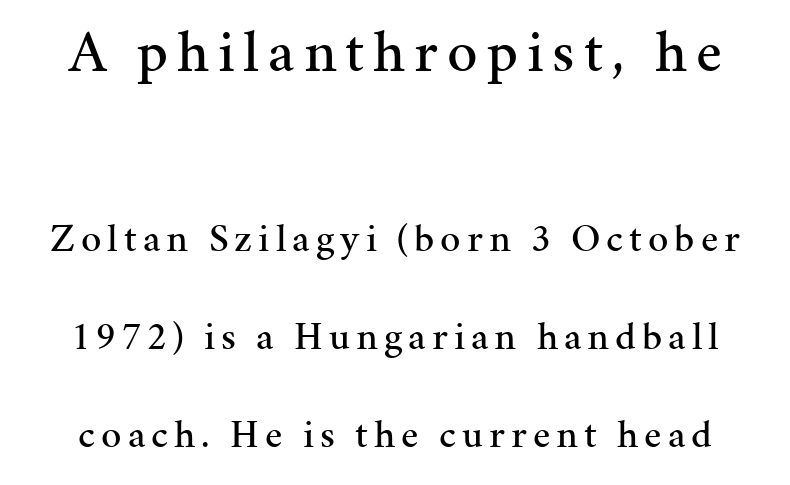
{"serif": "yes", "italic": "no", "width": "normal", "stroke_contrast": "medium", "x_height": "medium", "monospaced": "no", "underline": "no", "line_spacing": "loose", "line_spacing_ratio": 2.45, "larger_block": "first", "size_ratio": 1.5, "glyph_px": 60}
